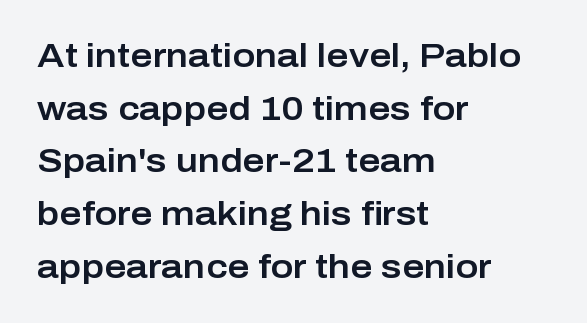
Q: Is the text italic (slanted)? A: No, it is upright.
Q: Is the typeface a serif or a sans-serif typeface? A: Sans-serif.
Q: Is the text underlined? A: No.
Q: How is the paragraph aligned? A: Left-aligned.
Q: Is the spacing between letters normal or unusually wide? A: Normal.
Q: Is the spacing between lines tight, normal or loose? A: Normal.
Q: Width (condensed, normal, or wide)? A: Normal.
Q: Stroke contrast? A: Low.
Q: x-height? A: Medium.
Q: Monospaced? A: No.
